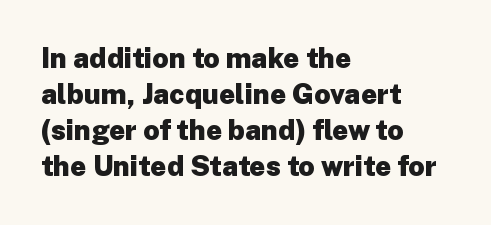
Q: Is the text bold? A: Yes.
Q: Is the text italic (slanted)? A: No, it is upright.
Q: Is the typeface a serif or a sans-serif typeface? A: Sans-serif.
Q: Is the text underlined? A: No.
Q: How is the paragraph aligned? A: Left-aligned.
Q: Is the spacing between letters normal or unusually wide? A: Normal.
Q: Is the spacing between lines tight, normal or loose? A: Normal.
Q: Width (condensed, normal, or wide)? A: Normal.
Q: Stroke contrast? A: Low.
Q: x-height? A: Medium.
Q: Monospaced? A: No.
